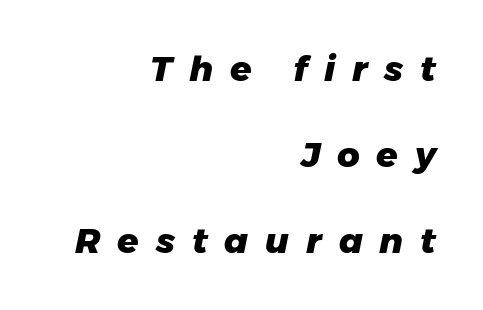
{"italic": "yes", "lean": "right", "slant_degrees": 11, "bold": "yes", "weight": "heavy", "width": "normal", "stroke_contrast": "low", "x_height": "medium", "monospaced": "no", "underline": "no", "align": "right", "line_spacing": "loose", "line_spacing_ratio": 2.46, "letter_spacing": "wide", "letter_spacing_em": 0.48, "glyph_px": 35}
